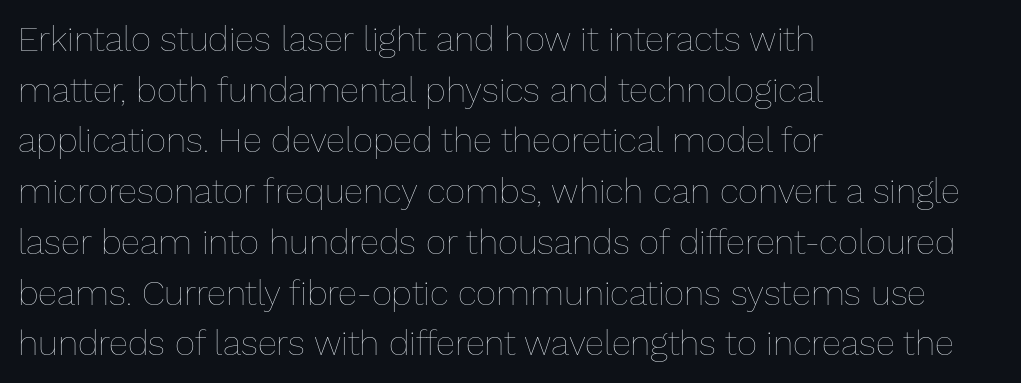
The image shows 35 px thin type, upright; set left-aligned, normal line spacing (1.45x), normal letter spacing, not underlined; low stroke contrast and a medium x-height.
